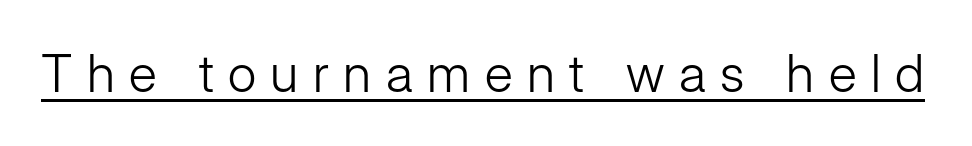
Q: Is the text bold? A: No.
Q: Is the text italic (slanted)? A: No, it is upright.
Q: Is the typeface a serif or a sans-serif typeface? A: Sans-serif.
Q: Is the text underlined? A: Yes.
Q: Is the spacing between letters normal or unusually wide? A: Unusually wide.
Q: Width (condensed, normal, or wide)? A: Normal.
Q: Stroke contrast? A: Low.
Q: x-height? A: Medium.
Q: Monospaced? A: No.
